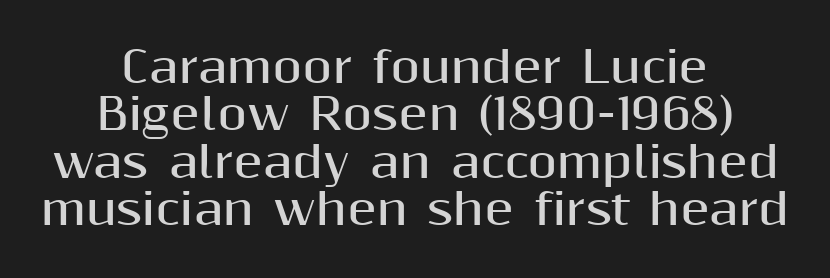
Q: Is the text bold? A: Yes.
Q: Is the text italic (slanted)? A: No, it is upright.
Q: Is the typeface a serif or a sans-serif typeface? A: Sans-serif.
Q: Is the text underlined? A: No.
Q: How is the paragraph aligned? A: Centered.
Q: Is the spacing between letters normal or unusually wide? A: Normal.
Q: Is the spacing between lines tight, normal or loose? A: Tight.
Q: Width (condensed, normal, or wide)? A: Normal.
Q: Stroke contrast? A: Medium.
Q: x-height? A: Medium.
Q: Monospaced? A: No.
